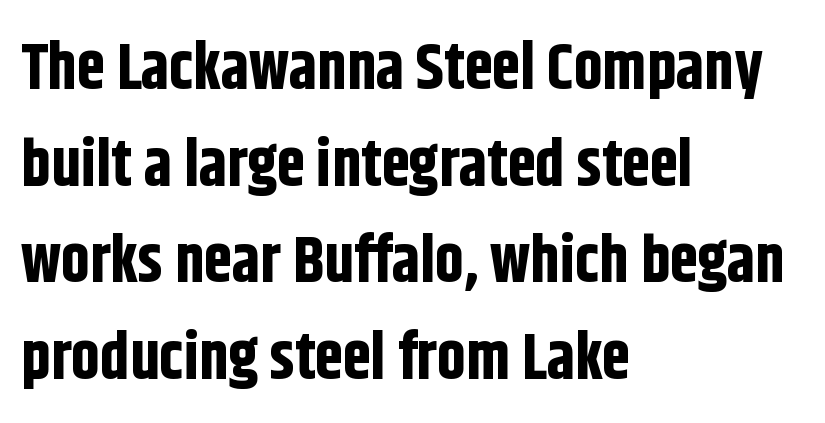
Q: Is the text bold? A: Yes.
Q: Is the text italic (slanted)? A: No, it is upright.
Q: Is the typeface a serif or a sans-serif typeface? A: Sans-serif.
Q: Is the text underlined? A: No.
Q: How is the paragraph aligned? A: Left-aligned.
Q: Is the spacing between letters normal or unusually wide? A: Normal.
Q: Is the spacing between lines tight, normal or loose? A: Normal.
Q: Width (condensed, normal, or wide)? A: Condensed.
Q: Stroke contrast? A: Low.
Q: x-height? A: Large.
Q: Monospaced? A: No.
